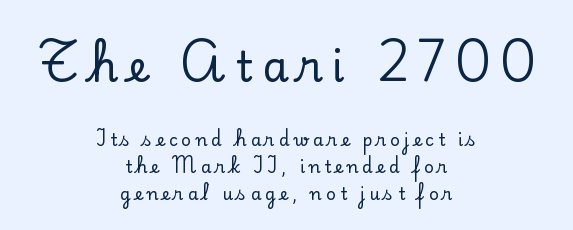
{"serif": "yes", "italic": "no", "width": "normal", "stroke_contrast": "low", "x_height": "small", "monospaced": "no", "underline": "no", "align": "center", "line_spacing": "normal", "line_spacing_ratio": 1.58, "letter_spacing": "wide", "letter_spacing_em": 0.24, "larger_block": "first", "size_ratio": 2.47, "glyph_px": 42}
